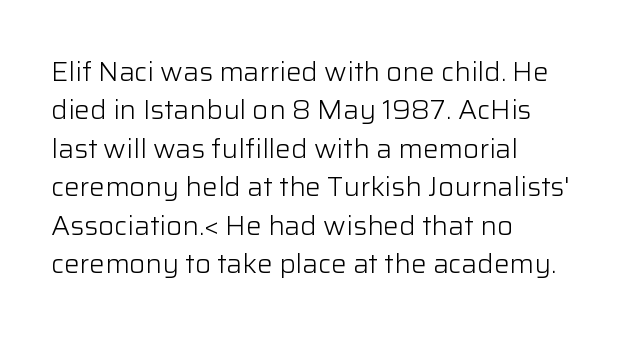
Leftover space on each line is placed entirely after the last word. The font sits on the lighter half of the weight spectrum, regular included. Here the glyphs are tracked normally, forming tight word shapes. Evenly set lines give the paragraph a standard silhouette. The area under the type is left untouched. The letters stand upright; this is a roman face.
